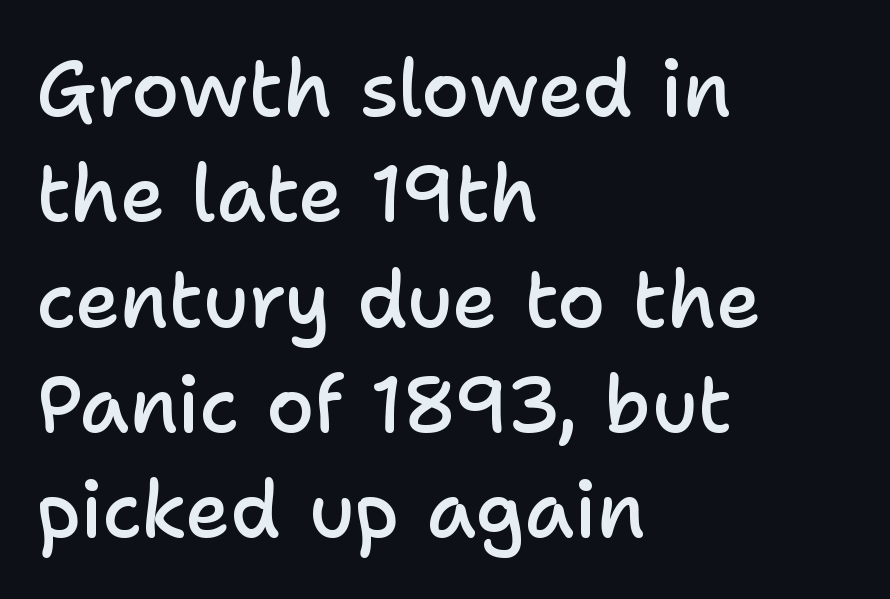
Does the leading feel generous? No, just average. Stroke terminals: plain, sans-serif. Every character sits straight up, as roman type does. Every letter is mildly thick-stroked: semibold rather than bold. Words appear dense and cohesive because spacing is normal. The string is rendered with underlining switched off.
